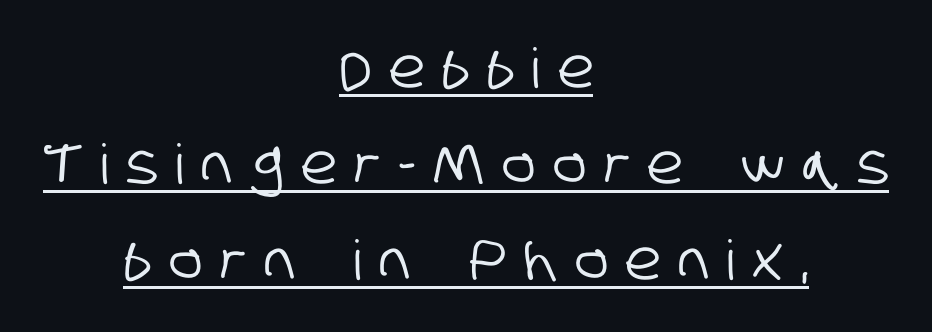
The image shows 55 px condensed sans-serif type; set centered, line spacing 1.75x, unusually wide letter spacing (+0.33 em), underlined; low stroke contrast and a large x-height.
